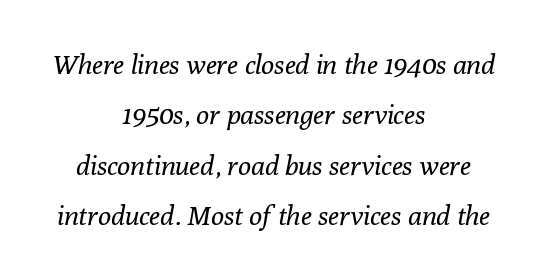
Default kerning and tracking; the words read as compact shapes. Every character sits at an angle, as italics do. The space beneath each line is pristine and unruled. Weight class: somewhere from thin through regular. The whitespace from short lines is split evenly between both sides.
